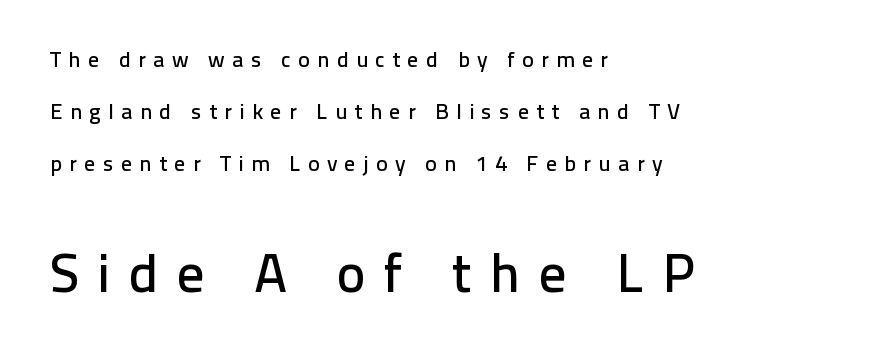
The image shows 55 px sans-serif type, upright; set left-aligned, loose line spacing (2.37x), unusually wide letter spacing (+0.33 em), not underlined; the second (bottom) block is 2.5x larger; low stroke contrast and a medium x-height.
